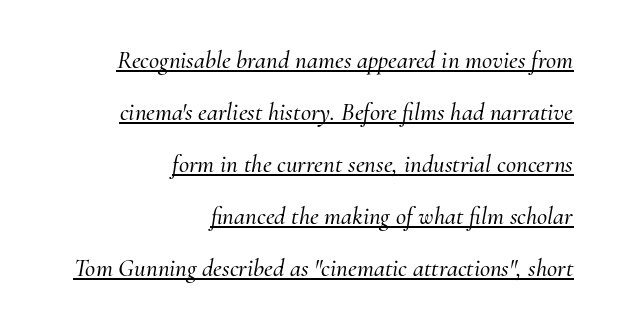
{"italic": "yes", "lean": "right", "slant_degrees": 10, "underline": "yes", "align": "right", "line_spacing": "loose", "line_spacing_ratio": 2.08, "letter_spacing": "normal", "letter_spacing_em": 0.0, "glyph_px": 25}
